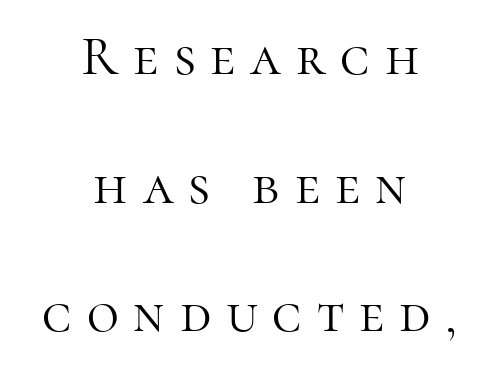
The image shows 55 px light serif type, upright; set centered, loose line spacing (2.34x), unusually wide letter spacing (+0.27 em), not underlined; high stroke contrast and a medium x-height.
